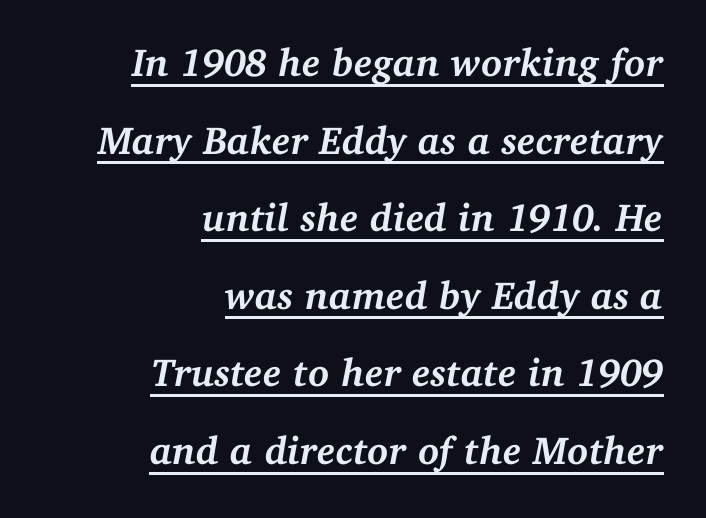
Looks like someone drew a line under every word here. The letterforms sit shoulder to shoulder at normal distance. Notice how the passage keeps a crisp vertical edge on the right only. A typesetter would call this leading open, well beyond the default. Strong, thick strokes mark this as bold type. You could not count columns in this text — the font is proportionally spaced.
